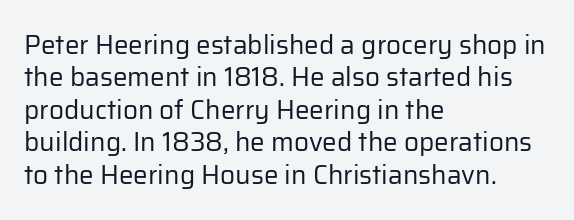
Q: Is the text bold? A: No.
Q: Is the text italic (slanted)? A: No, it is upright.
Q: Is the text underlined? A: No.
Q: How is the paragraph aligned? A: Left-aligned.
Q: Is the spacing between letters normal or unusually wide? A: Normal.
Q: Is the spacing between lines tight, normal or loose? A: Normal.
